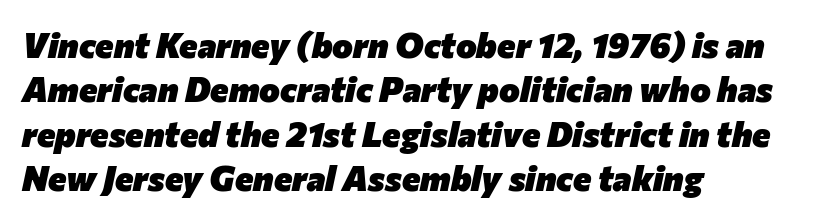
{"italic": "yes", "lean": "right", "slant_degrees": 12, "bold": "yes", "weight": "heavy", "width": "normal", "stroke_contrast": "low", "x_height": "medium", "monospaced": "no", "underline": "no", "align": "left", "line_spacing": "normal", "line_spacing_ratio": 1.27, "letter_spacing": "normal", "letter_spacing_em": 0.0, "glyph_px": 35}
